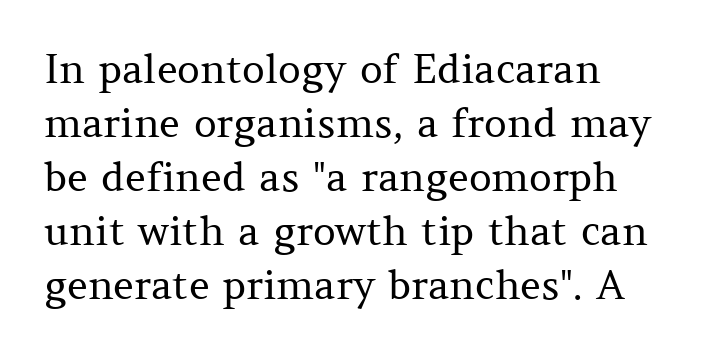
Is there much room between lines? A standard amount, neither cramped nor airy. The type is set solid horizontally, with unmodified tracking. Unmarked baselines from the first word to the last. Looks like regular typesetting: each glyph gets only the width it needs.
